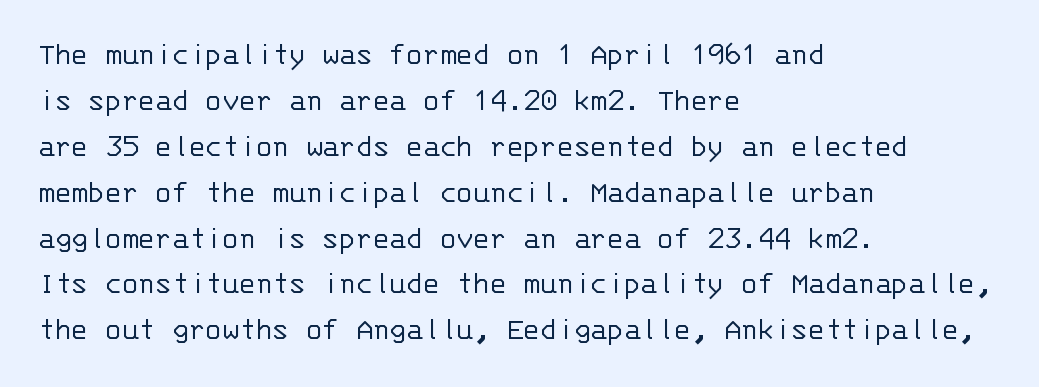
The image shows 34 px light sans-serif type, upright, monospaced; set left-aligned, normal line spacing (1.35x), normal letter spacing, not underlined; low stroke contrast and a large x-height.
